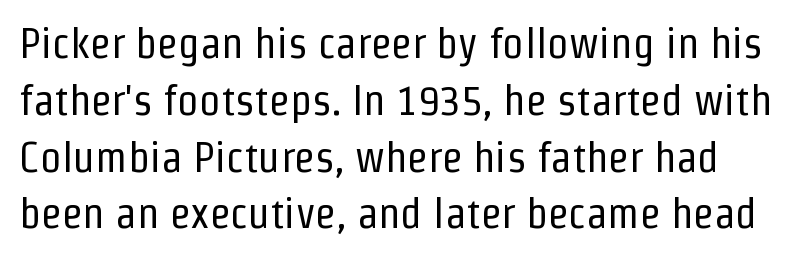
Q: Is the text bold? A: No.
Q: Is the text italic (slanted)? A: No, it is upright.
Q: Is the typeface a serif or a sans-serif typeface? A: Sans-serif.
Q: Is the text underlined? A: No.
Q: Is the spacing between letters normal or unusually wide? A: Normal.
Q: Is the spacing between lines tight, normal or loose? A: Normal.
Q: Width (condensed, normal, or wide)? A: Condensed.
Q: Stroke contrast? A: Low.
Q: x-height? A: Medium.
Q: Monospaced? A: No.
